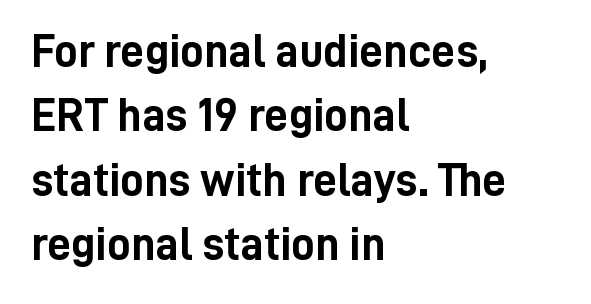
Q: Is the text bold? A: Yes.
Q: Is the text italic (slanted)? A: No, it is upright.
Q: Is the typeface a serif or a sans-serif typeface? A: Sans-serif.
Q: Is the text underlined? A: No.
Q: How is the paragraph aligned? A: Left-aligned.
Q: Is the spacing between letters normal or unusually wide? A: Normal.
Q: Is the spacing between lines tight, normal or loose? A: Normal.
Q: Width (condensed, normal, or wide)? A: Condensed.
Q: Stroke contrast? A: Low.
Q: x-height? A: Medium.
Q: Monospaced? A: No.
